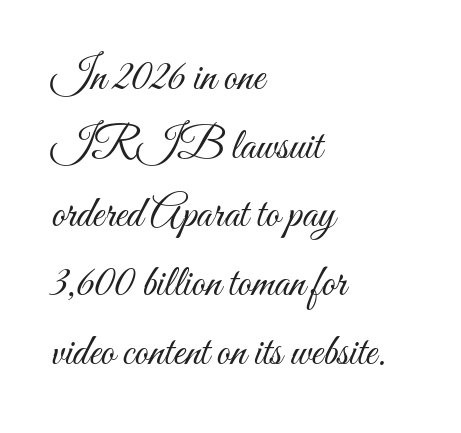
The image shows 44 px light, condensed type; set left-aligned, normal line spacing (1.56x), normal letter spacing, not underlined; medium stroke contrast and a small x-height.
